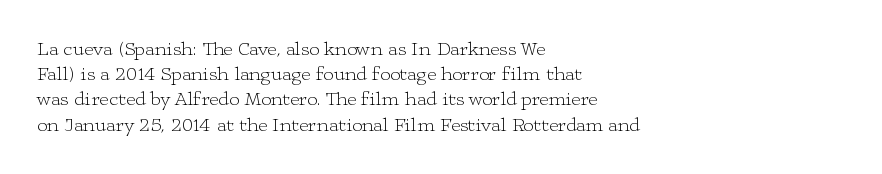
The image shows 20 px text type, upright; set left-aligned, normal line spacing (1.26x), normal letter spacing, not underlined.
